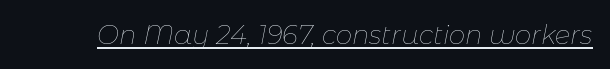
Does a line run under the words? Yes, clearly. Think standard paragraph weight, or any step lighter than that. The tracking reads as untouched default to a designer's eye. Looking at the ascenders, they clearly lean.
